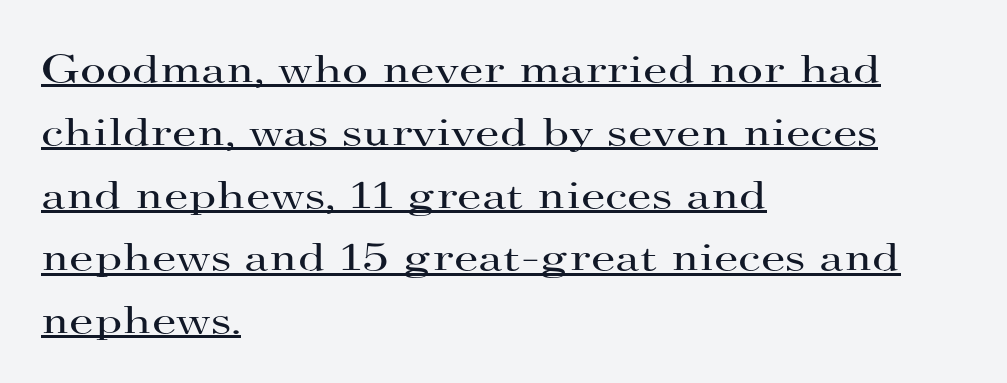
The image shows 40 px regular-weight, wide serif type, upright; set left-aligned, normal line spacing (1.57x), normal letter spacing, underlined; high stroke contrast and a small x-height.
